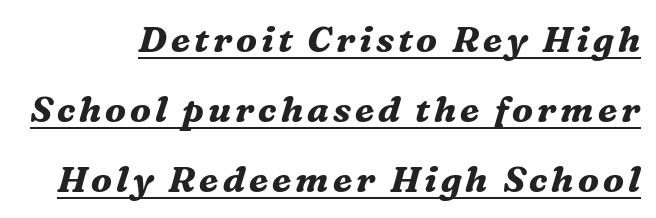
Q: Is the text bold? A: Yes.
Q: Is the text italic (slanted)? A: Yes, it leans right by about 16 degrees.
Q: Is the typeface a serif or a sans-serif typeface? A: Serif.
Q: Is the text underlined? A: Yes.
Q: Is the spacing between lines tight, normal or loose? A: Loose.
Q: Width (condensed, normal, or wide)? A: Normal.
Q: Stroke contrast? A: Medium.
Q: x-height? A: Medium.
Q: Monospaced? A: No.
